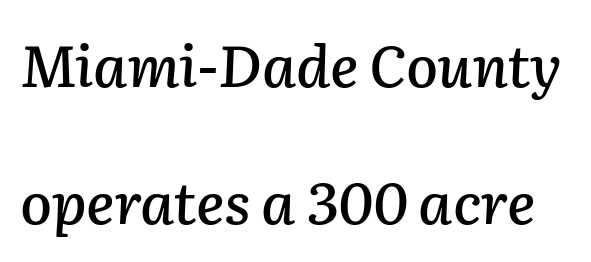
One glance says open: line gaps are wider than usual. The rendering uses natural spacing where letterforms have individual widths. No word sits above an underline. Tracking here is standard; glyphs follow each other at the usual distance.
